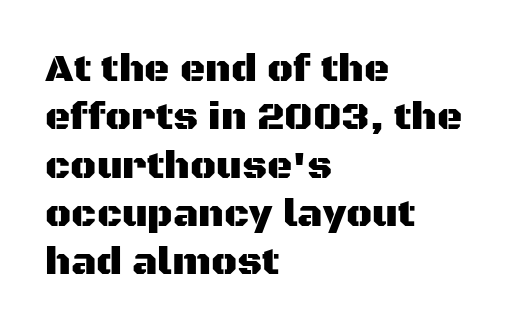
This sample has the flowing, uneven cadence of proportional lettering. Short note: letters normally spaced. Posture: vertical. The space directly below the letters is spotless. Serifs: no, the terminals of the letterforms are clean.
